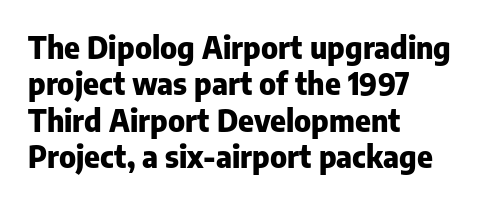
The image shows 30 px heavy sans-serif type, upright; set left-aligned, line spacing 1.21x, normal letter spacing, not underlined; low stroke contrast and a medium x-height.
